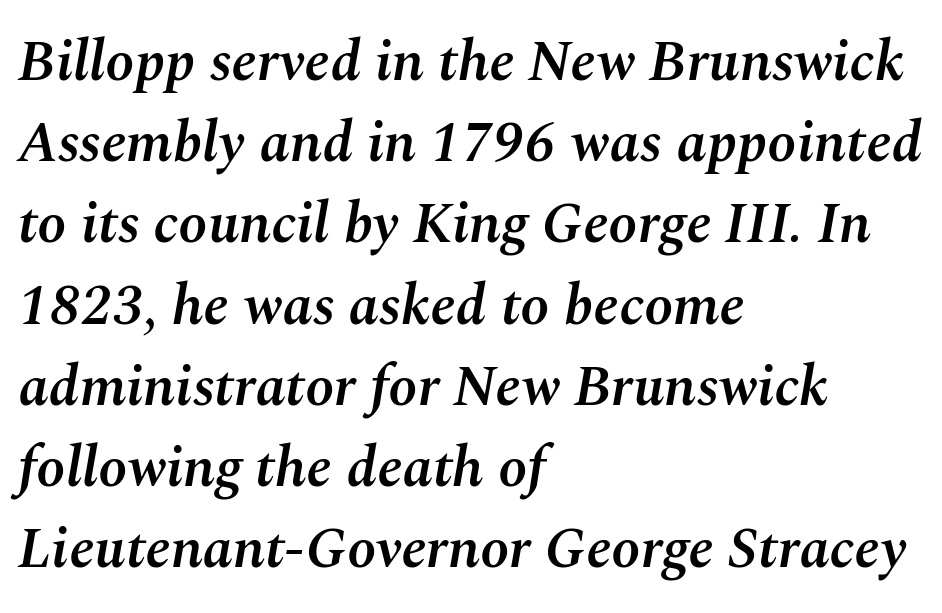
{"italic": "yes", "lean": "right", "slant_degrees": 10, "bold": "semi", "weight": "semibold", "width": "normal", "stroke_contrast": "medium", "x_height": "medium", "monospaced": "no", "underline": "no", "align": "left", "line_spacing": "normal", "line_spacing_ratio": 1.4, "letter_spacing": "normal", "letter_spacing_em": 0.0, "glyph_px": 58}
